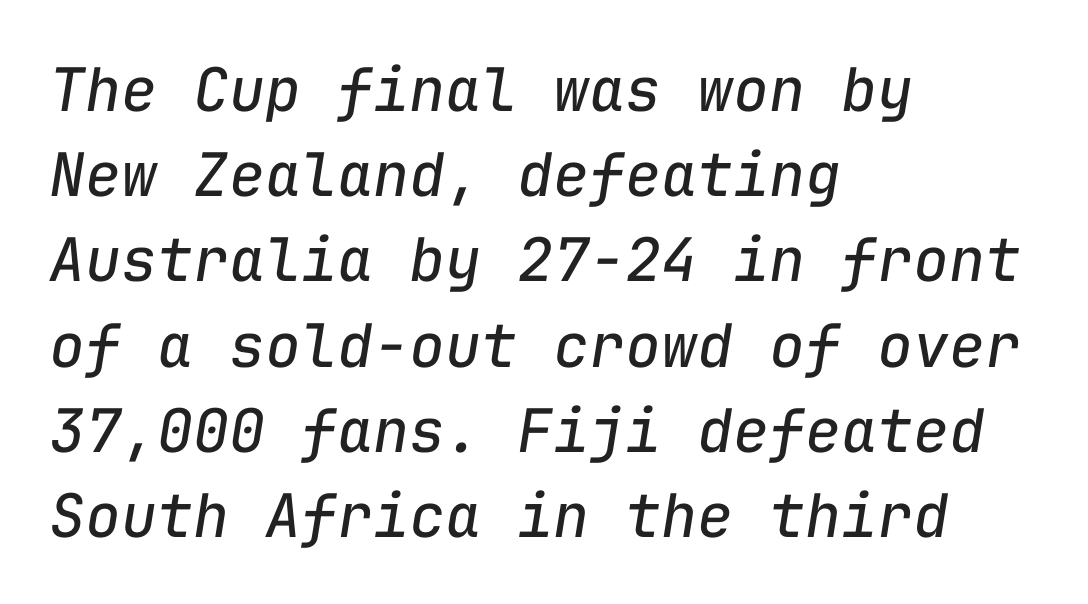
Emphasis-style slanted type is in use. A clean baseline with only descenders dipping below it. No chunkiness to these letters — they're not bold. The passage shown has conventional tracking throughout. Is the block centered? No — it sits flush against the left margin. Think of a typewriter: that constant character pitch is what you see here.
